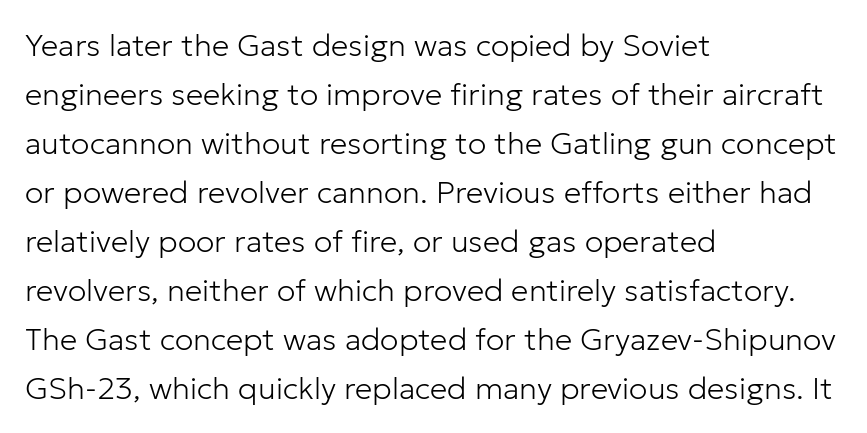
{"serif": "no", "italic": "no", "bold": "no", "weight": "light", "width": "normal", "stroke_contrast": "low", "x_height": "medium", "monospaced": "no", "underline": "no", "align": "left", "line_spacing": "normal", "line_spacing_ratio": 1.58, "letter_spacing": "normal", "letter_spacing_em": 0.0, "glyph_px": 31}
